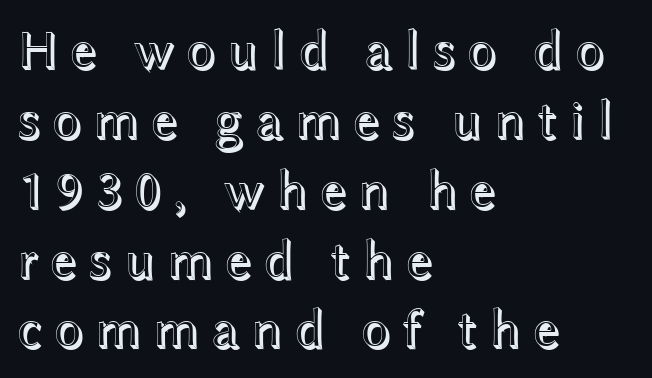
Q: Is the text italic (slanted)? A: No, it is upright.
Q: Is the text underlined? A: No.
Q: How is the paragraph aligned? A: Left-aligned.
Q: Is the spacing between lines tight, normal or loose? A: Normal.
Q: Width (condensed, normal, or wide)? A: Wide.
Q: x-height? A: Medium.
Q: Monospaced? A: No.
